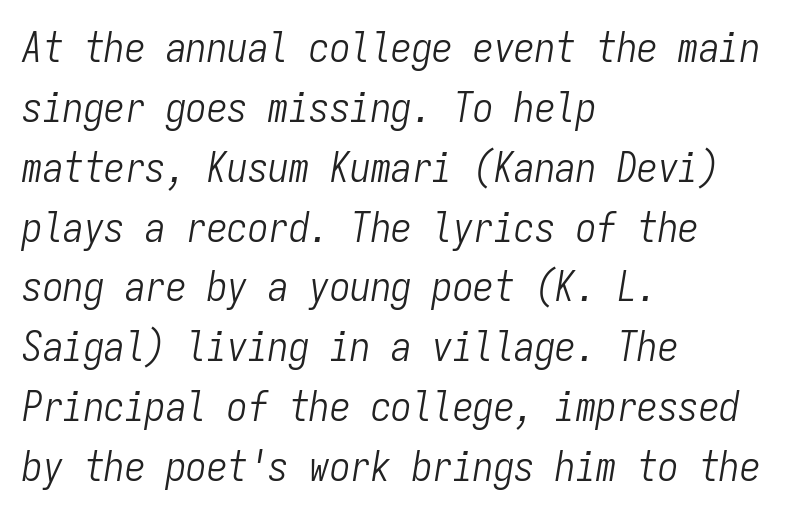
{"italic": "yes", "lean": "right", "slant_degrees": 9, "bold": "no", "weight": "light", "width": "condensed", "stroke_contrast": "low", "x_height": "medium", "monospaced": "yes", "underline": "no", "align": "left", "line_spacing": "normal", "line_spacing_ratio": 1.46, "letter_spacing": "normal", "letter_spacing_em": 0.0, "glyph_px": 41}
